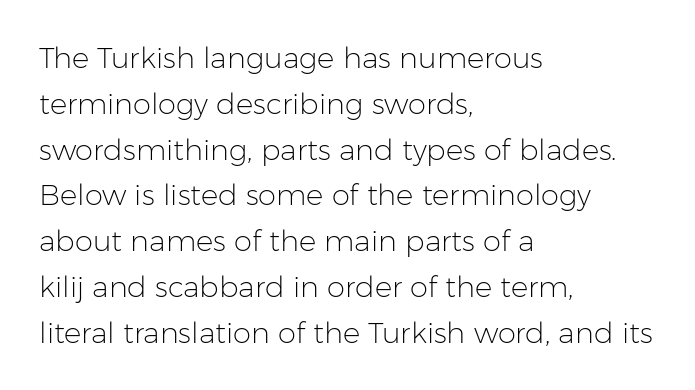
A typesetter would call this proportional, since set widths differ per character. This sample keeps an unexceptional amount of space between lines. The face used here is rendered with its standard letterfit. Where is the straight margin? On the left. The typeface chosen for these lines omits serifs. Unbolded letterforms with no extra heft.
